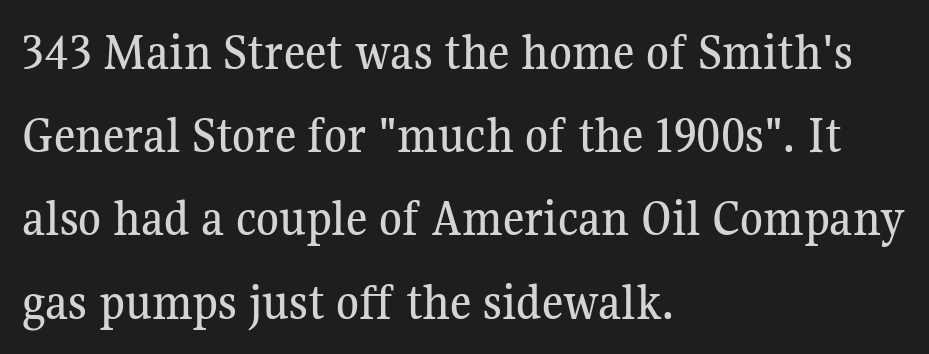
The image shows 52 px serif type, upright; set left-aligned, normal line spacing (1.6x), normal letter spacing, not underlined; medium stroke contrast and a medium x-height.
